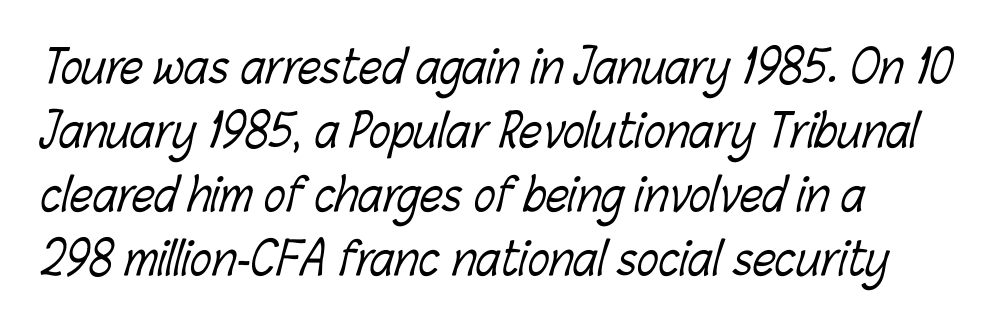
Q: Is the text bold? A: No.
Q: Is the text underlined? A: No.
Q: How is the paragraph aligned? A: Left-aligned.
Q: Is the spacing between letters normal or unusually wide? A: Normal.
Q: Is the spacing between lines tight, normal or loose? A: Normal.
Q: Width (condensed, normal, or wide)? A: Condensed.
Q: Stroke contrast? A: Low.
Q: x-height? A: Medium.
Q: Monospaced? A: No.
